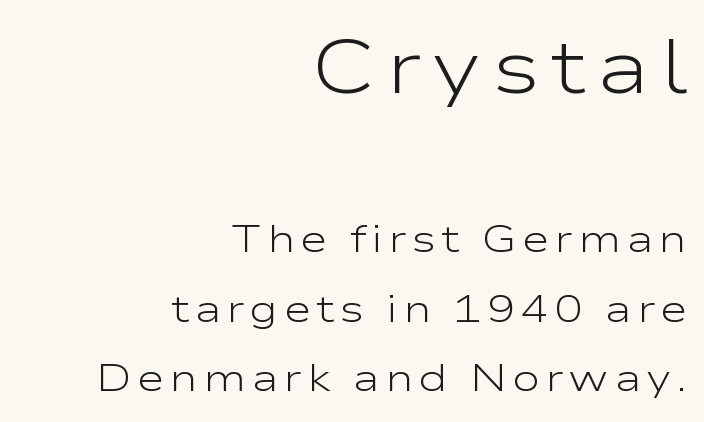
The image shows 75 px light, wide sans-serif type, upright; set right-aligned, line spacing 1.82x, not underlined; the first (top) block is 1.97x larger; low stroke contrast and a medium x-height.
